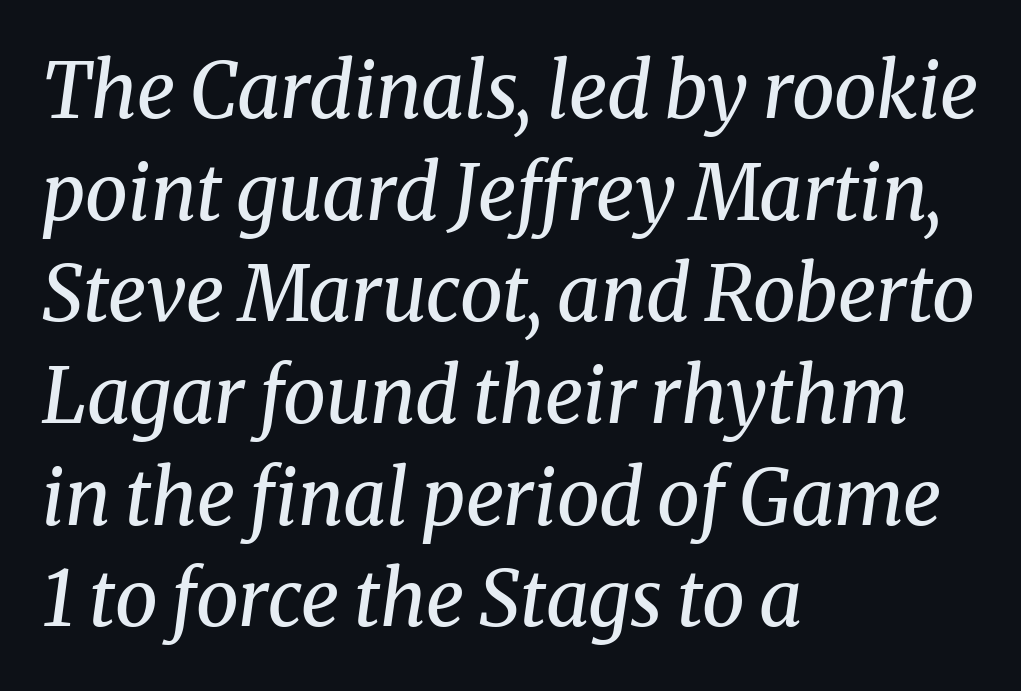
{"serif": "yes", "italic": "yes", "lean": "right", "slant_degrees": 8, "bold": "no", "weight": "regular", "width": "normal", "stroke_contrast": "medium", "x_height": "medium", "monospaced": "no", "underline": "no", "align": "left", "line_spacing": "normal", "line_spacing_ratio": 1.32, "letter_spacing": "normal", "letter_spacing_em": 0.0, "glyph_px": 77}
